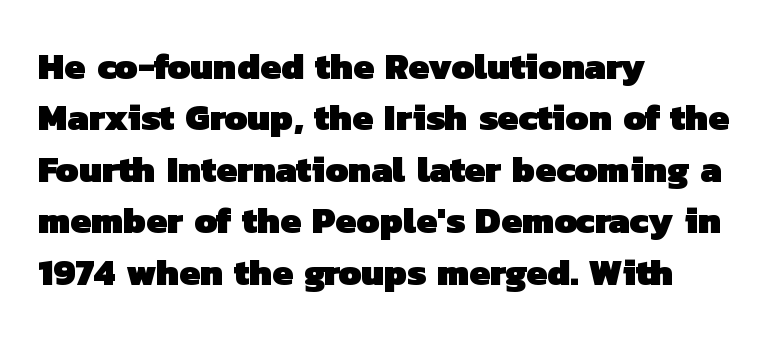
The string is rendered with underlining switched off. This rendering employs a face without finishing strokes, i.e., a sans-serif. A full-strength bold gives these letters their thick strokes. Normally led — the rows are evenly, conventionally spaced. A typesetter would call this proportional, since set widths differ per character.
